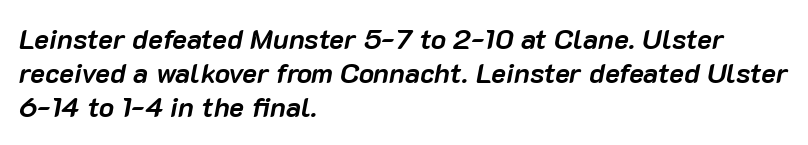
Do the characters align in a grid? No, the font is proportional. The letters are slanted; this is an italic face. What stands out about the letter spacing? Nothing — it is the standard amount. The glyphs are unaccompanied by any horizontal stroke below them.
